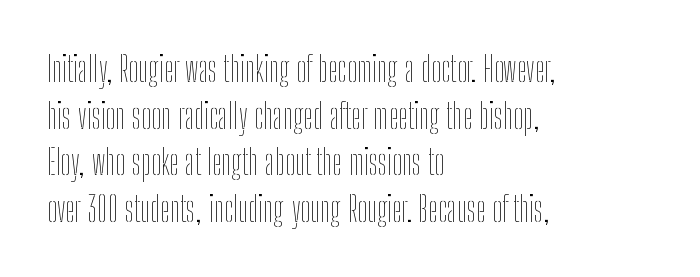
Students, note that the glyphs here touch the page at normal intervals. The passage shown is not bold in any degree. Visually the block forms a straight wall on the left and a jagged coastline on the right. The space beneath each line is pristine and unruled.
